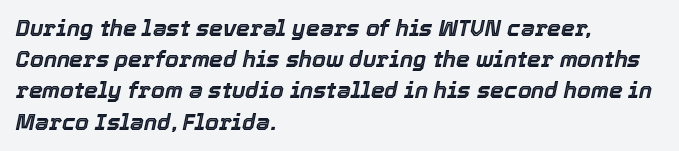
The image shows 22 px text type, italic (leaning right); set left-aligned, normal line spacing (1.42x), normal letter spacing, not underlined.
